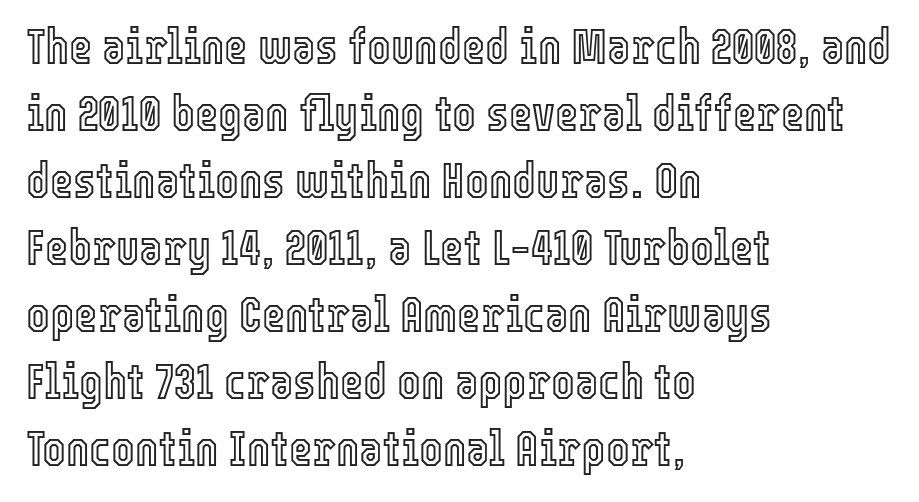
Do the letters lean? They stand straight. One-word summary of the alignment: left. Normally led — the rows are evenly, conventionally spaced. Descender tails drop into unmarked territory.
